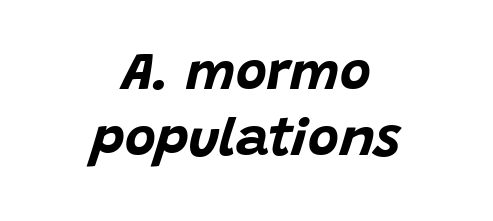
{"italic": "yes", "lean": "right", "slant_degrees": 15, "bold": "yes", "weight": "bold", "width": "normal", "stroke_contrast": "low", "x_height": "large", "monospaced": "no", "underline": "no", "align": "center", "line_spacing": "normal", "line_spacing_ratio": 1.25, "letter_spacing": "normal", "letter_spacing_em": 0.0, "glyph_px": 53}
